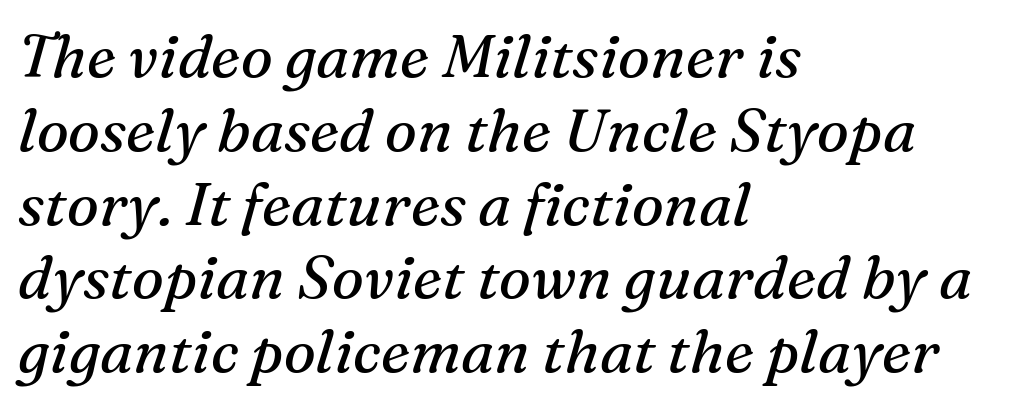
The image shows 60 px regular-weight serif type, italic (leaning right); set left-aligned, line spacing 1.23x, normal letter spacing, not underlined; medium stroke contrast and a medium x-height.
